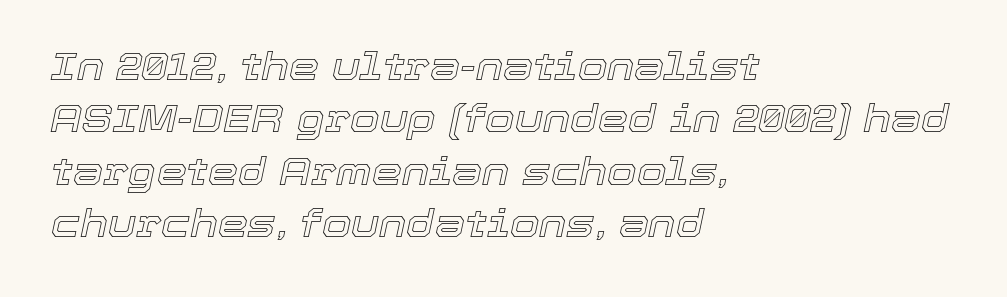
Q: Is the text italic (slanted)? A: Yes, it leans right by about 12 degrees.
Q: Is the text underlined? A: No.
Q: How is the paragraph aligned? A: Left-aligned.
Q: Is the spacing between letters normal or unusually wide? A: Normal.
Q: Is the spacing between lines tight, normal or loose? A: Normal.
Q: Width (condensed, normal, or wide)? A: Normal.
Q: x-height? A: Medium.
Q: Monospaced? A: No.
